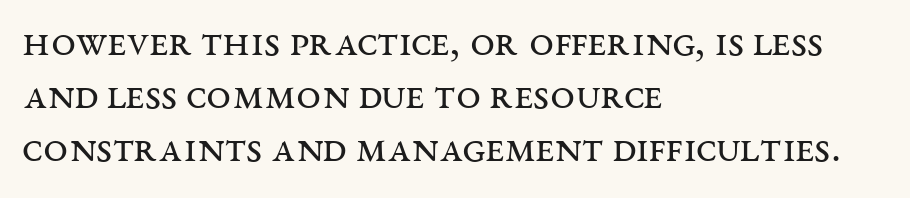
{"serif": "yes", "italic": "no", "bold": "no", "weight": "regular", "width": "wide", "stroke_contrast": "medium", "x_height": "large", "monospaced": "no", "underline": "no", "align": "left", "line_spacing_ratio": 1.21, "letter_spacing": "normal", "letter_spacing_em": 0.0, "glyph_px": 44}
